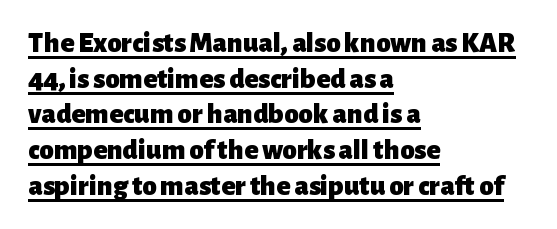
The image shows 29 px heavy sans-serif type, upright; set left-aligned, line spacing 1.23x, normal letter spacing, underlined; low stroke contrast and a medium x-height.
